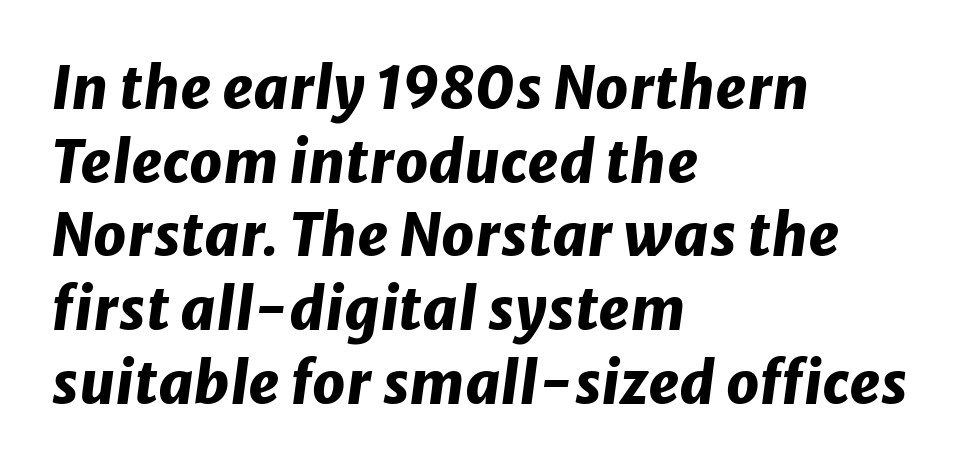
{"italic": "yes", "lean": "right", "slant_degrees": 8, "bold": "yes", "weight": "heavy", "width": "normal", "stroke_contrast": "low", "x_height": "medium", "monospaced": "no", "underline": "no", "align": "left", "line_spacing": "normal", "line_spacing_ratio": 1.27, "letter_spacing": "normal", "letter_spacing_em": 0.0, "glyph_px": 58}
